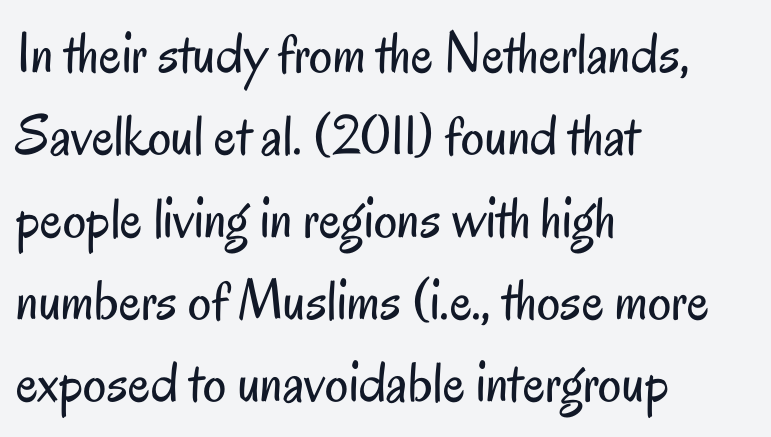
A typesetter would call this zero additional tracking. Left-aligned paragraph, ragged on the right. The face used here is a sans, in the tradition of grotesques and geometrics. Students, observe: this is what conventionally led text looks like. The zone under the glyphs is completely vacant. Ink coverage per letter is moderate at most.
